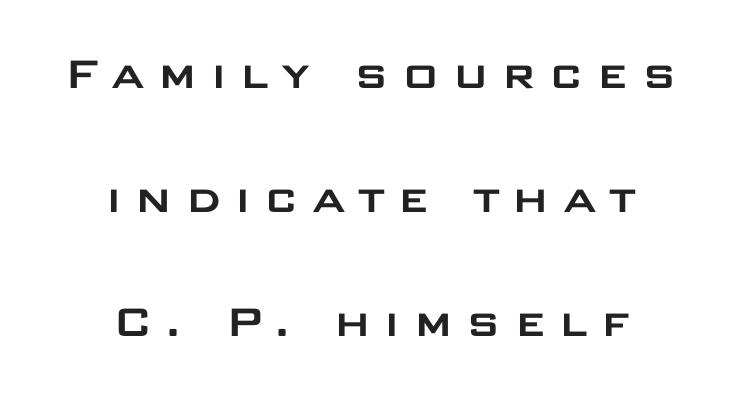
Words appear elongated and porous because spacing is wide. Has an underline been added? It has not. Does the lettering tilt? It doesn't — this is upright. The rendering uses a large line-height, opening up the rows. The compositor balanced each line on the midline. Note the varied advance widths — an 'i' is clearly narrower than an 'm'.
